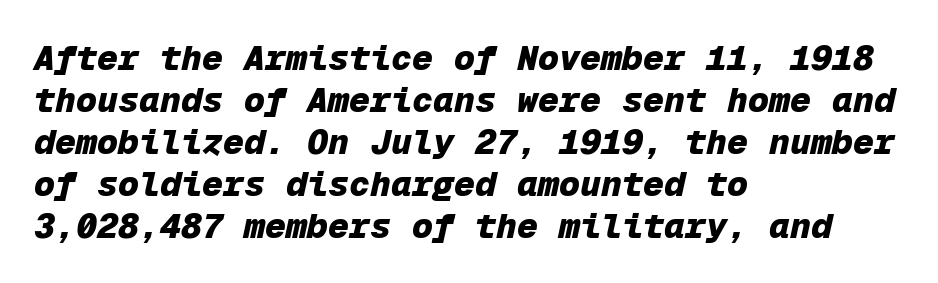
Here the designer chose a console-style face with uniform glyph widths. The letters sit at their default tracking, neither squeezed nor spread. A dark, heavy texture on the line: the type is bold. Left-aligned paragraph, ragged on the right.
